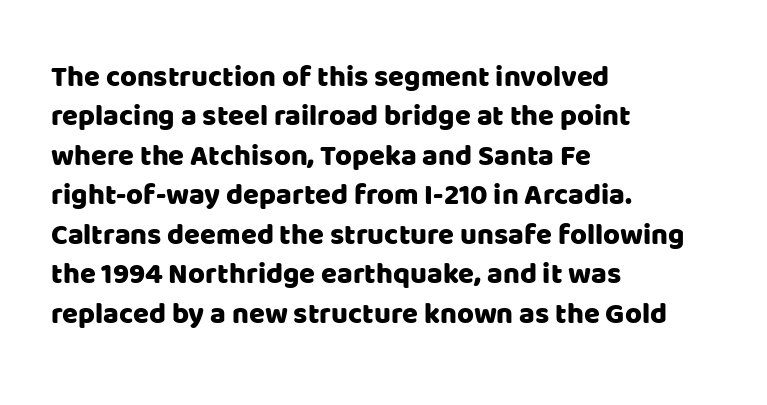
{"serif": "no", "italic": "no", "width": "normal", "stroke_contrast": "low", "x_height": "large", "monospaced": "no", "underline": "no", "align": "left", "line_spacing": "normal", "line_spacing_ratio": 1.36, "letter_spacing": "normal", "letter_spacing_em": 0.0, "glyph_px": 29}
